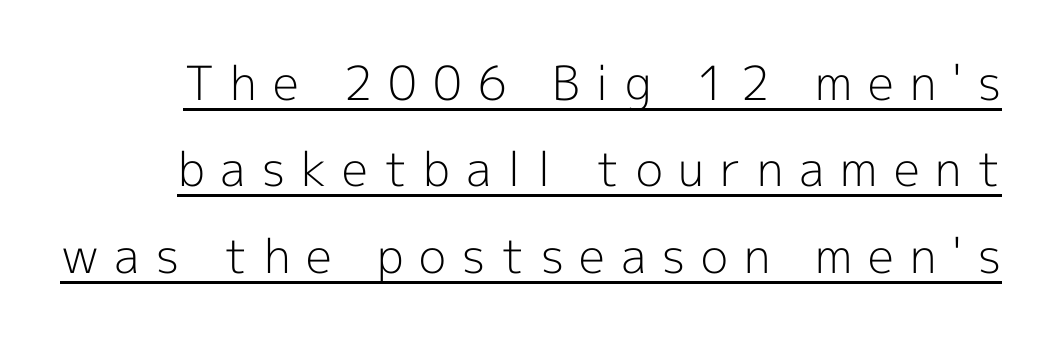
Q: Is the text bold? A: No.
Q: Is the text italic (slanted)? A: No, it is upright.
Q: Is the typeface a serif or a sans-serif typeface? A: Sans-serif.
Q: Is the text underlined? A: Yes.
Q: Is the spacing between letters normal or unusually wide? A: Unusually wide.
Q: Width (condensed, normal, or wide)? A: Normal.
Q: x-height? A: Medium.
Q: Monospaced? A: No.
